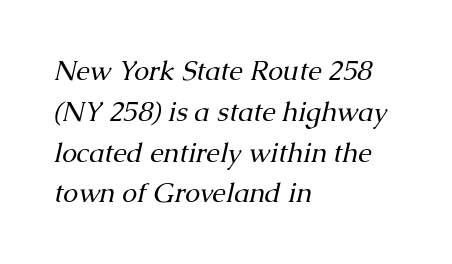
{"italic": "yes", "lean": "right", "slant_degrees": 13, "bold": "no", "underline": "no", "align": "left", "line_spacing": "normal", "line_spacing_ratio": 1.51, "letter_spacing": "normal", "letter_spacing_em": 0.0, "glyph_px": 27}
